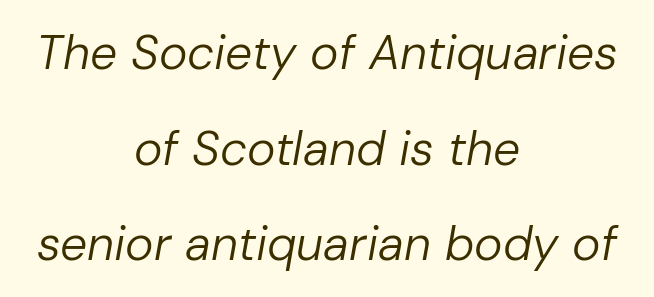
Q: Is the text bold? A: No.
Q: Is the text italic (slanted)? A: Yes, it leans right by about 10 degrees.
Q: Is the text underlined? A: No.
Q: How is the paragraph aligned? A: Centered.
Q: Is the spacing between letters normal or unusually wide? A: Normal.
Q: Is the spacing between lines tight, normal or loose? A: Loose.
Q: Width (condensed, normal, or wide)? A: Normal.
Q: Stroke contrast? A: Low.
Q: x-height? A: Medium.
Q: Monospaced? A: No.
